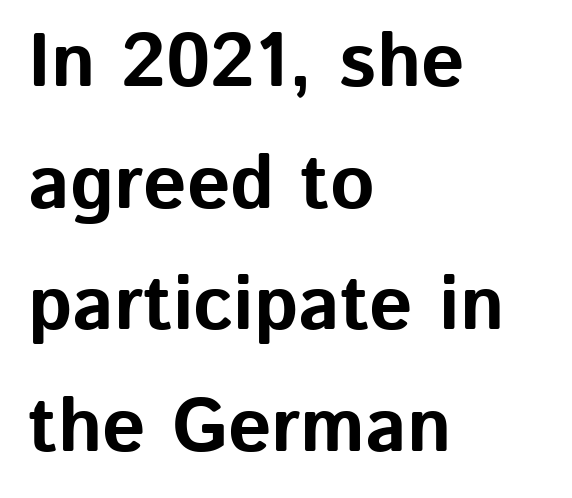
The image shows 76 px bold sans-serif type, upright; set left-aligned, normal line spacing (1.6x), normal letter spacing, not underlined; low stroke contrast and a medium x-height.
